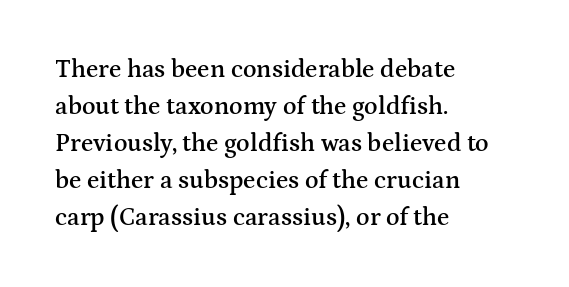
{"italic": "no", "bold": "semi", "underline": "no", "align": "left", "line_spacing": "normal", "line_spacing_ratio": 1.48, "letter_spacing": "normal", "letter_spacing_em": 0.0, "glyph_px": 25}
